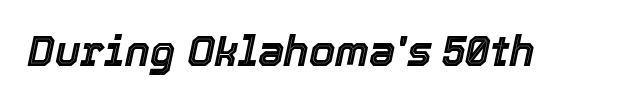
The image shows 42 px text type, italic (leaning right); set normal letter spacing, not underlined; a medium x-height.
